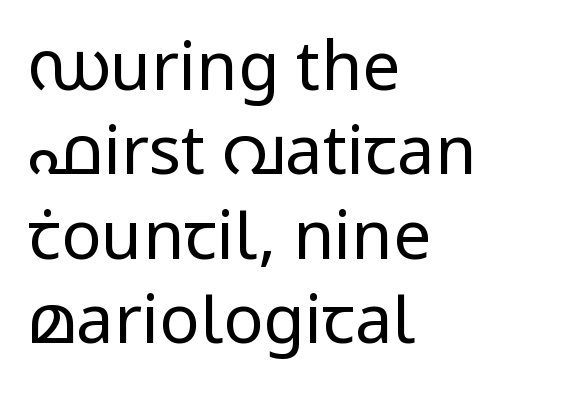
{"serif": "no", "italic": "no", "bold": "no", "weight": "regular", "width": "normal", "stroke_contrast": "low", "x_height": "medium", "monospaced": "no", "underline": "no", "align": "left", "line_spacing": "normal", "line_spacing_ratio": 1.26, "letter_spacing": "normal", "letter_spacing_em": 0.0, "glyph_px": 67}
